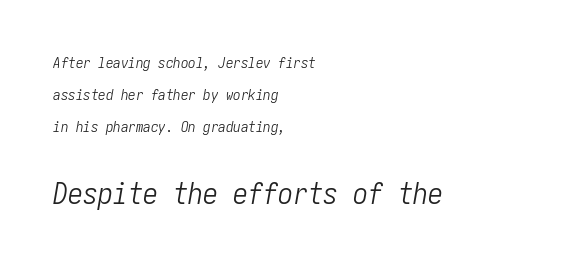
The weight would be labelled regular, book, light, or lighter still. The whole block is typeset with a tilt. Quick note: underline off. Interline gaps are noticeably wide in this sample. Spacing between characters is what you'd get straight out of the box.
